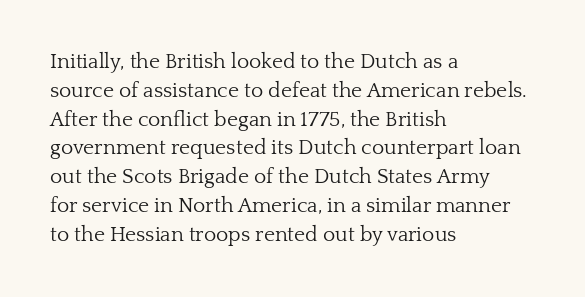
Each new line begins a customary step beneath the previous one. Stems here are at most as thick as an everyday book face. Words appear dense and cohesive because spacing is normal. Descenders hang freely into open space. The axis of the letterforms is exactly vertical.
